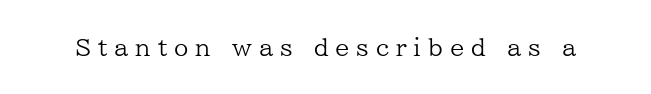
The image shows 23 px text type, upright; set unusually wide letter spacing (+0.3 em), not underlined.
